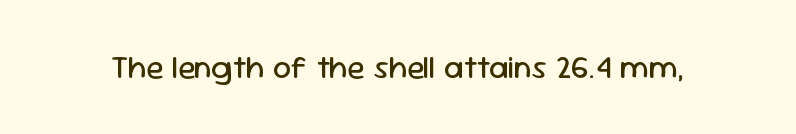
The rendering keeps characters at their native spacing. Each letter's strokes conclude bluntly, with no projecting serifs. Heaviness? Minimal to ordinary, like unemphasized prose. Clear beneath every line of the passage. Character widths vary here, with narrow letters taking less room than wide ones.
